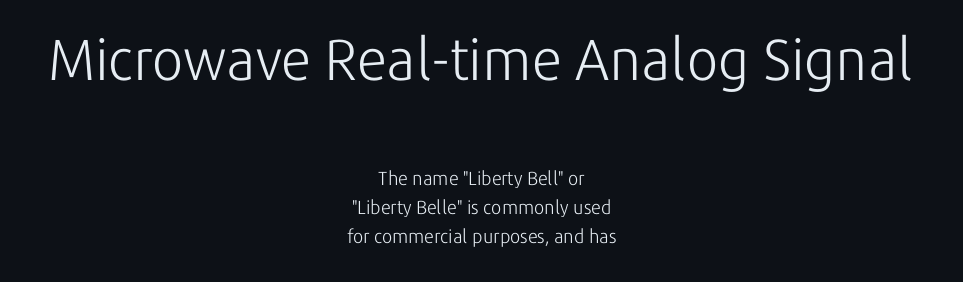
{"serif": "no", "italic": "no", "bold": "no", "weight": "light", "width": "normal", "stroke_contrast": "low", "x_height": "medium", "monospaced": "no", "underline": "no", "align": "center", "line_spacing": "normal", "line_spacing_ratio": 1.54, "letter_spacing": "normal", "letter_spacing_em": 0.0, "larger_block": "first", "size_ratio": 3.05, "glyph_px": 58}
